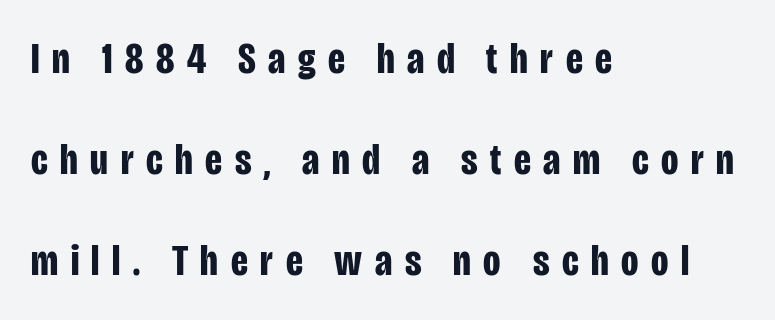
Q: Is the text bold? A: Yes.
Q: Is the text italic (slanted)? A: No, it is upright.
Q: Is the typeface a serif or a sans-serif typeface? A: Sans-serif.
Q: Is the text underlined? A: No.
Q: How is the paragraph aligned? A: Left-aligned.
Q: Is the spacing between letters normal or unusually wide? A: Unusually wide.
Q: Is the spacing between lines tight, normal or loose? A: Loose.
Q: Width (condensed, normal, or wide)? A: Condensed.
Q: Stroke contrast? A: Low.
Q: x-height? A: Large.
Q: Monospaced? A: No.
